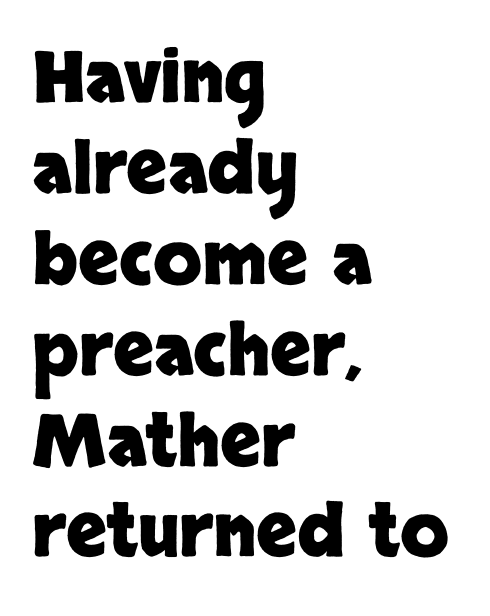
{"serif": "no", "italic": "no", "bold": "yes", "weight": "heavy", "width": "normal", "stroke_contrast": "low", "x_height": "large", "monospaced": "no", "underline": "no", "align": "left", "line_spacing": "normal", "line_spacing_ratio": 1.28, "letter_spacing": "normal", "letter_spacing_em": 0.0, "glyph_px": 71}
